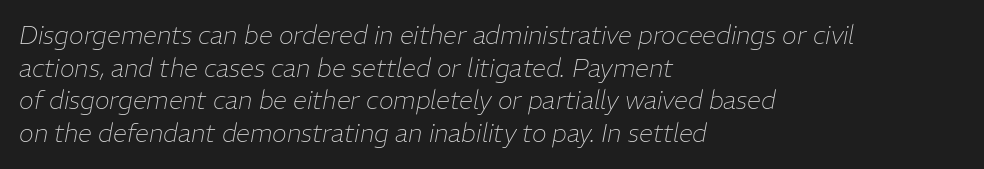
The words here are not underlined. Each word holds together tightly as a unit, with standard inter-letter gaps. Evenly set lines give the paragraph a standard silhouette. An italicized treatment has been applied to the whole sample.
